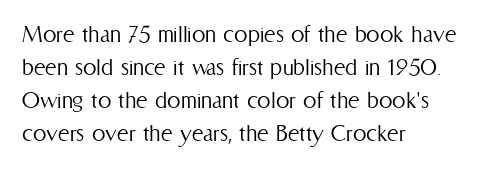
Q: Is the text bold? A: No.
Q: Is the text italic (slanted)? A: No, it is upright.
Q: Is the text underlined? A: No.
Q: How is the paragraph aligned? A: Left-aligned.
Q: Is the spacing between letters normal or unusually wide? A: Normal.
